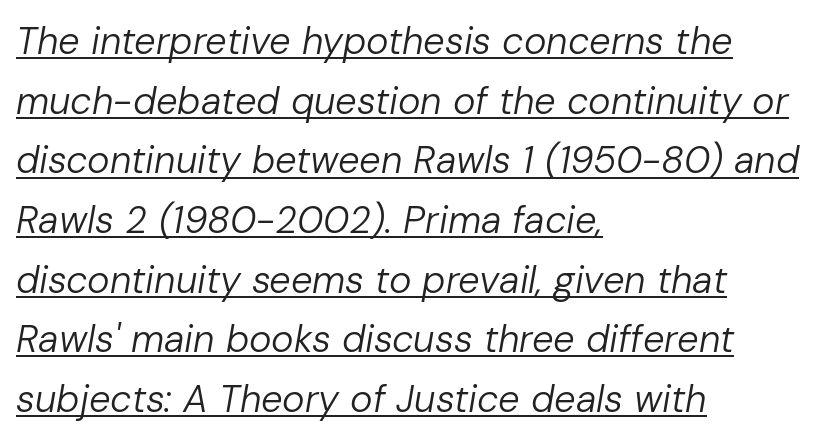
Proportional: the letters do not fall into vertical columns. Quick note: italic. Emphasis is given by a line drawn under the lettering. Caption: multi-line text, flush left, ragged right. The strokes carry an ordinary text weight at most.
